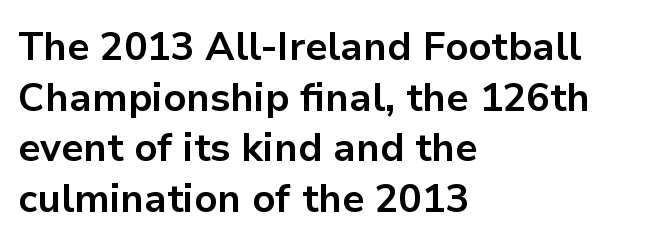
Q: Is the text bold? A: Yes.
Q: Is the text italic (slanted)? A: No, it is upright.
Q: Is the typeface a serif or a sans-serif typeface? A: Sans-serif.
Q: Is the text underlined? A: No.
Q: How is the paragraph aligned? A: Left-aligned.
Q: Is the spacing between letters normal or unusually wide? A: Normal.
Q: Is the spacing between lines tight, normal or loose? A: Normal.
Q: Width (condensed, normal, or wide)? A: Normal.
Q: Stroke contrast? A: Low.
Q: x-height? A: Medium.
Q: Monospaced? A: No.
